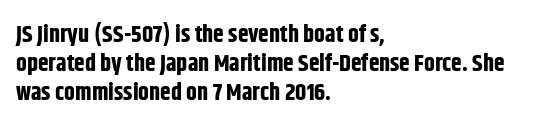
Bold? Absolutely — the strokes are thick and heavy. These lines are set flush left with a ragged right edge. Each row of text sits above clean, open space. There is no visible air inserted between adjacent glyphs. The type sits square on the baseline with zero lean.
